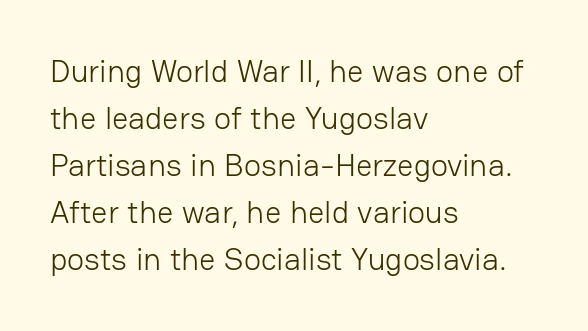
Q: Is the text bold? A: No.
Q: Is the text italic (slanted)? A: No, it is upright.
Q: Is the typeface a serif or a sans-serif typeface? A: Sans-serif.
Q: Is the text underlined? A: No.
Q: How is the paragraph aligned? A: Left-aligned.
Q: Is the spacing between letters normal or unusually wide? A: Normal.
Q: Is the spacing between lines tight, normal or loose? A: Normal.
Q: Width (condensed, normal, or wide)? A: Normal.
Q: Stroke contrast? A: Low.
Q: x-height? A: Medium.
Q: Monospaced? A: No.
